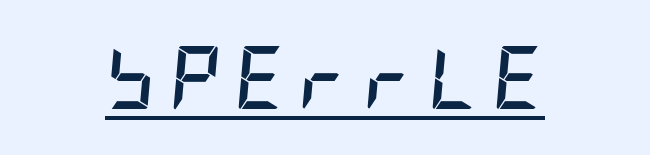
{"italic": "yes", "lean": "right", "slant_degrees": 5, "bold": "yes", "weight": "semibold", "width": "condensed", "stroke_contrast": "low", "x_height": "large", "underline": "yes", "letter_spacing": "wide", "letter_spacing_em": 0.21, "glyph_px": 63}
